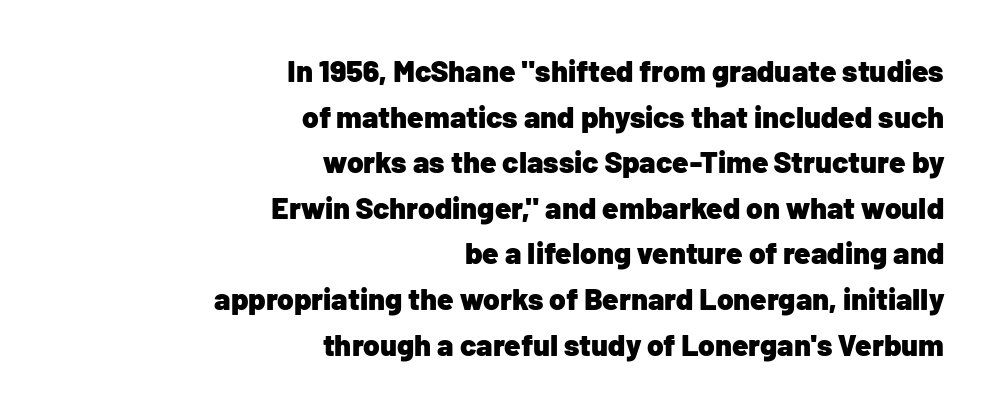
The image shows 30 px heavy sans-serif type, upright; set right-aligned, normal line spacing (1.52x), normal letter spacing, not underlined; low stroke contrast and a medium x-height.
